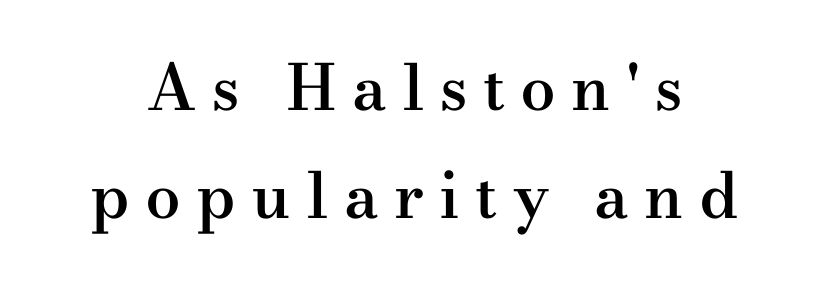
Q: Is the text bold? A: Semi-bold.
Q: Is the text italic (slanted)? A: No, it is upright.
Q: Is the typeface a serif or a sans-serif typeface? A: Serif.
Q: Is the text underlined? A: No.
Q: Is the spacing between letters normal or unusually wide? A: Unusually wide.
Q: Width (condensed, normal, or wide)? A: Wide.
Q: Stroke contrast? A: Medium.
Q: x-height? A: Small.
Q: Monospaced? A: No.
